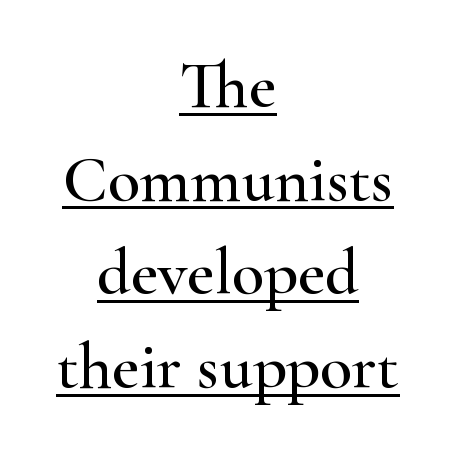
{"serif": "yes", "italic": "no", "width": "wide", "stroke_contrast": "high", "x_height": "small", "monospaced": "no", "underline": "yes", "align": "center", "line_spacing": "normal", "line_spacing_ratio": 1.42, "letter_spacing": "normal", "letter_spacing_em": 0.0, "glyph_px": 66}
